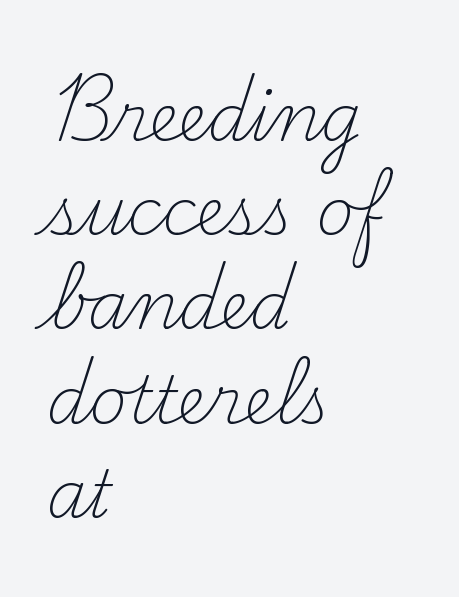
{"bold": "no", "weight": "light", "width": "normal", "stroke_contrast": "medium", "x_height": "small", "monospaced": "no", "underline": "no", "align": "left", "line_spacing": "normal", "line_spacing_ratio": 1.45, "letter_spacing": "normal", "letter_spacing_em": 0.0, "glyph_px": 65}
